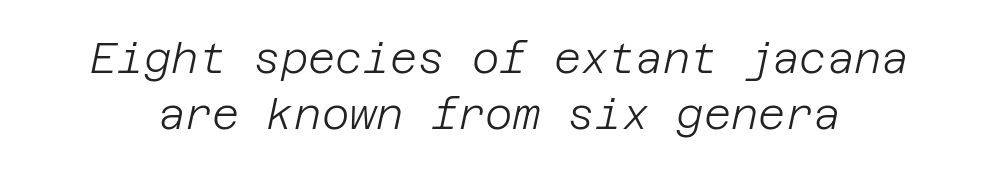
The image shows 42 px light type, italic (leaning right); set normal line spacing (1.34x), normal letter spacing, not underlined; low stroke contrast and a large x-height.
